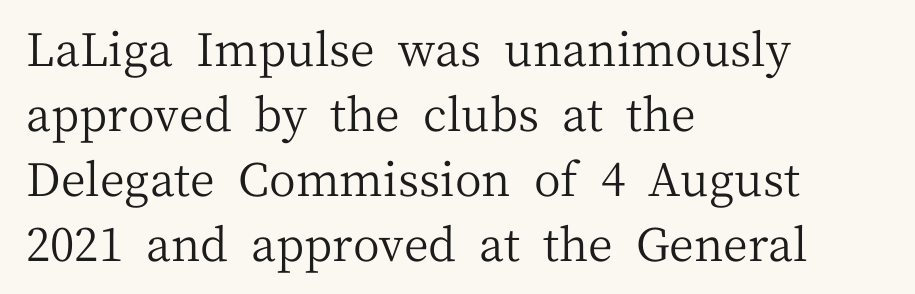
{"serif": "yes", "italic": "no", "bold": "no", "weight": "regular", "width": "normal", "stroke_contrast": "medium", "x_height": "medium", "monospaced": "no", "underline": "no", "align": "left", "line_spacing": "normal", "line_spacing_ratio": 1.41, "letter_spacing": "normal", "letter_spacing_em": 0.0, "glyph_px": 46}
